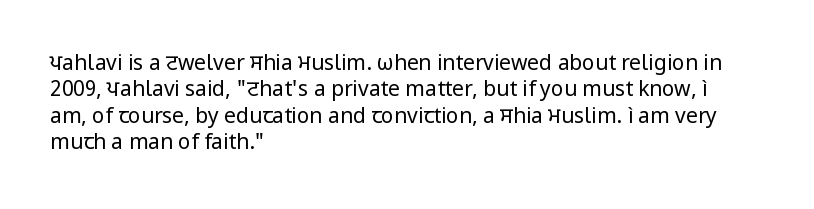
The image shows 21 px text type, upright; set left-aligned, normal line spacing (1.26x), normal letter spacing, not underlined.
